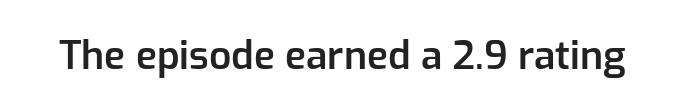
Q: Is the text bold? A: Semi-bold.
Q: Is the text italic (slanted)? A: No, it is upright.
Q: Is the typeface a serif or a sans-serif typeface? A: Sans-serif.
Q: Is the text underlined? A: No.
Q: Is the spacing between letters normal or unusually wide? A: Normal.
Q: Width (condensed, normal, or wide)? A: Normal.
Q: Stroke contrast? A: Low.
Q: x-height? A: Medium.
Q: Monospaced? A: No.
